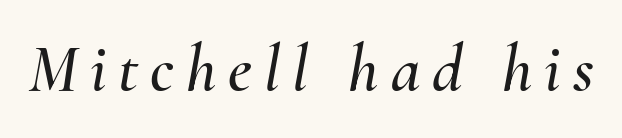
The specimen reads as italic at a glance. Looks like regular typesetting: each glyph gets only the width it needs. Underline: absent.
